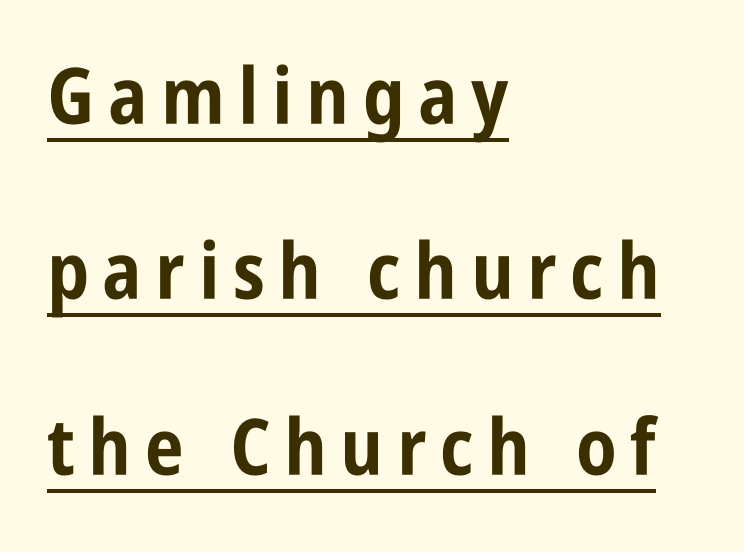
The image shows 78 px bold, condensed sans-serif type, upright; set left-aligned, loose line spacing (2.25x), underlined; low stroke contrast and a large x-height.
